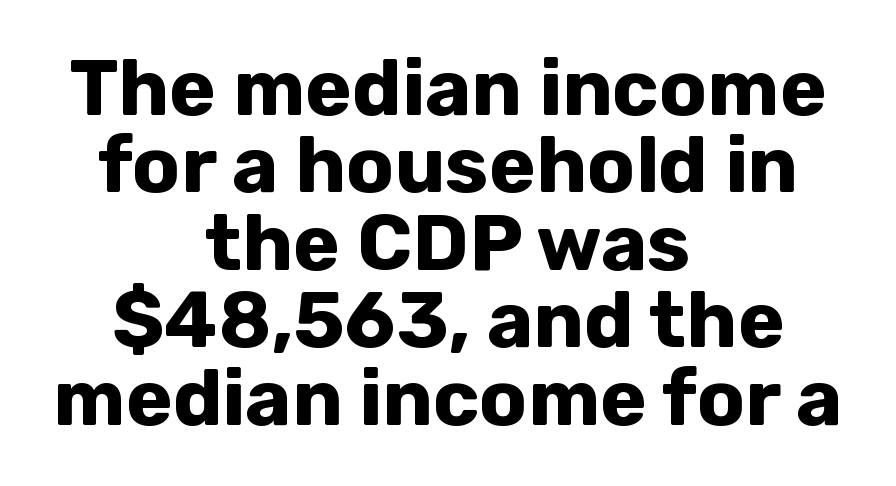
Q: Is the text bold? A: Yes.
Q: Is the text italic (slanted)? A: No, it is upright.
Q: Is the typeface a serif or a sans-serif typeface? A: Sans-serif.
Q: Is the text underlined? A: No.
Q: How is the paragraph aligned? A: Centered.
Q: Is the spacing between letters normal or unusually wide? A: Normal.
Q: Is the spacing between lines tight, normal or loose? A: Tight.
Q: Width (condensed, normal, or wide)? A: Normal.
Q: Stroke contrast? A: Low.
Q: x-height? A: Medium.
Q: Monospaced? A: No.
